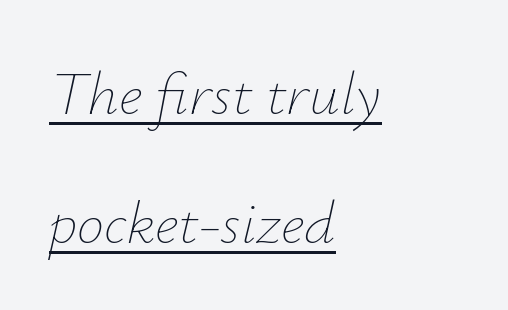
The image shows 61 px thin type, italic (leaning right); set left-aligned, loose line spacing (2.11x), normal letter spacing, underlined; low stroke contrast and a small x-height.
